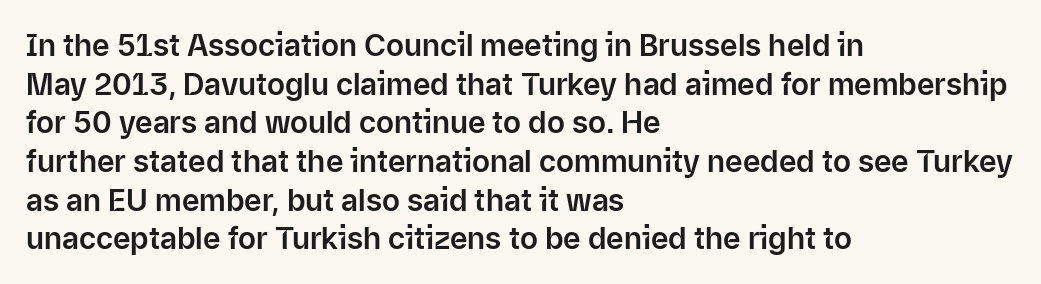
{"serif": "no", "italic": "no", "width": "normal", "stroke_contrast": "low", "x_height": "medium", "monospaced": "no", "underline": "no", "align": "left", "line_spacing": "normal", "line_spacing_ratio": 1.29, "letter_spacing": "normal", "letter_spacing_em": 0.0, "glyph_px": 30}
